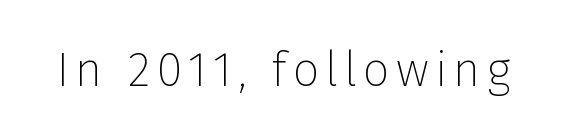
{"serif": "no", "italic": "no", "bold": "no", "weight": "thin", "width": "normal", "stroke_contrast": "low", "x_height": "medium", "monospaced": "no", "underline": "no", "glyph_px": 48}
